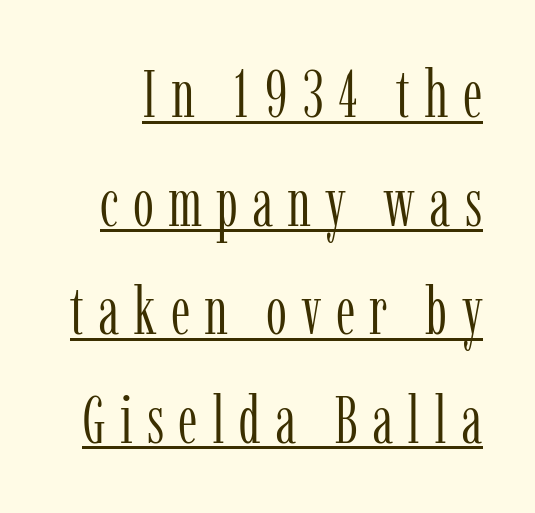
Q: Is the text bold? A: No.
Q: Is the text italic (slanted)? A: No, it is upright.
Q: Is the typeface a serif or a sans-serif typeface? A: Serif.
Q: Is the text underlined? A: Yes.
Q: Is the spacing between letters normal or unusually wide? A: Unusually wide.
Q: Is the spacing between lines tight, normal or loose? A: Normal.
Q: Width (condensed, normal, or wide)? A: Condensed.
Q: Stroke contrast? A: Low.
Q: x-height? A: Medium.
Q: Monospaced? A: No.
